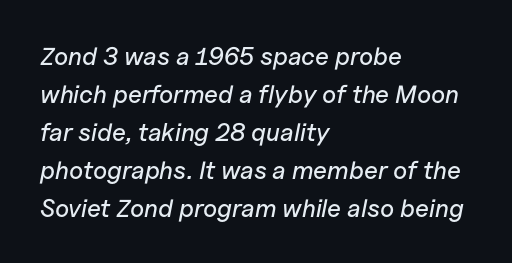
Compared with typical paragraphs, the rows here are spaced about the same. Visually the block forms a straight wall on the left and a jagged coastline on the right. How are the letters spaced? Ordinarily, with no added tracking. Does the lettering tilt? It does — this is italic.
